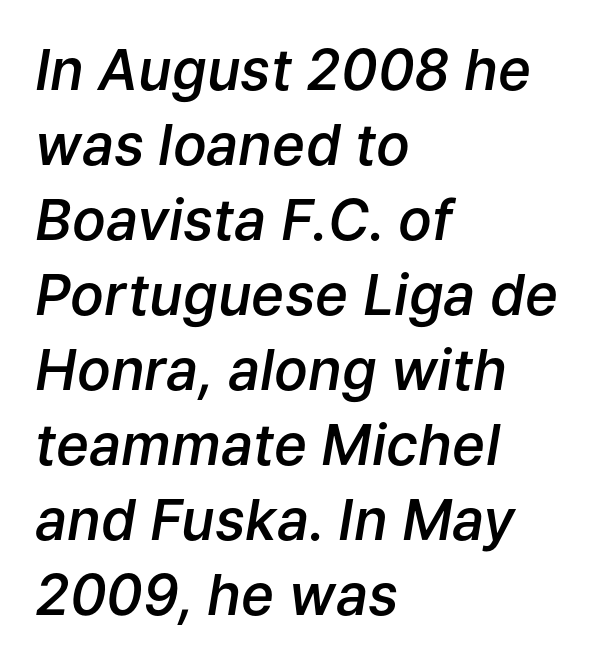
The image shows 56 px semibold type, italic (leaning right); set left-aligned, normal line spacing (1.34x), normal letter spacing, not underlined; low stroke contrast and a medium x-height.
